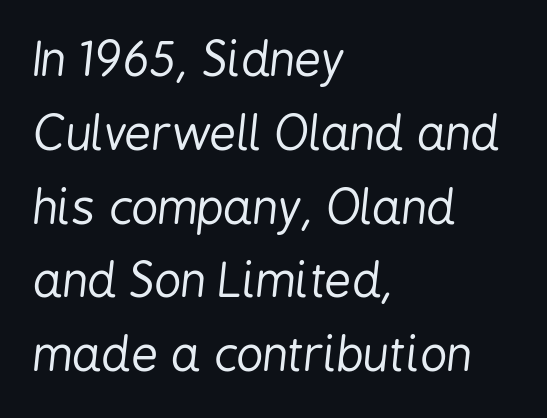
Q: Is the text bold? A: No.
Q: Is the text italic (slanted)? A: Yes, it leans right by about 6 degrees.
Q: Is the text underlined? A: No.
Q: How is the paragraph aligned? A: Left-aligned.
Q: Is the spacing between letters normal or unusually wide? A: Normal.
Q: Is the spacing between lines tight, normal or loose? A: Normal.
Q: Width (condensed, normal, or wide)? A: Condensed.
Q: Stroke contrast? A: Low.
Q: x-height? A: Medium.
Q: Monospaced? A: No.
